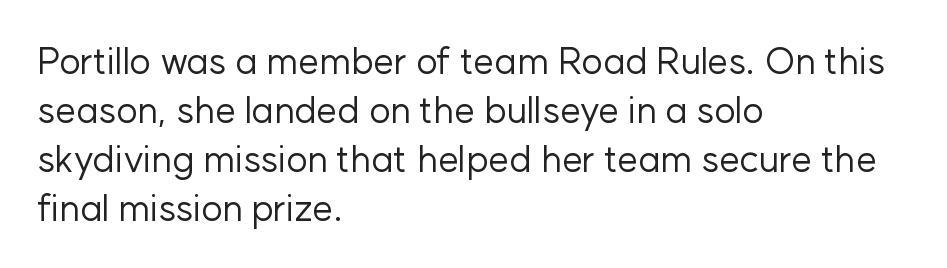
The image shows 37 px regular-weight sans-serif type, upright; set left-aligned, normal line spacing (1.32x), normal letter spacing, not underlined; low stroke contrast and a medium x-height.
